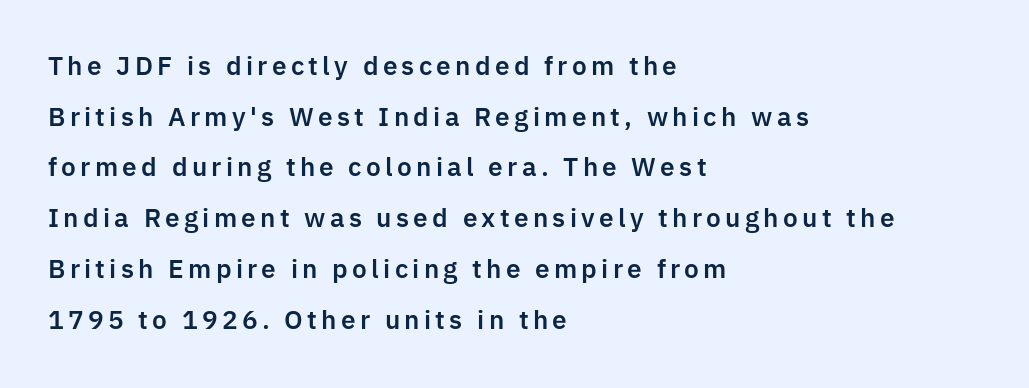
Vertical spacing — loose. Nobody drew a line under any word here. Does the lettering tilt? It doesn't — this is upright. The compositor pushed each line to the left boundary.
